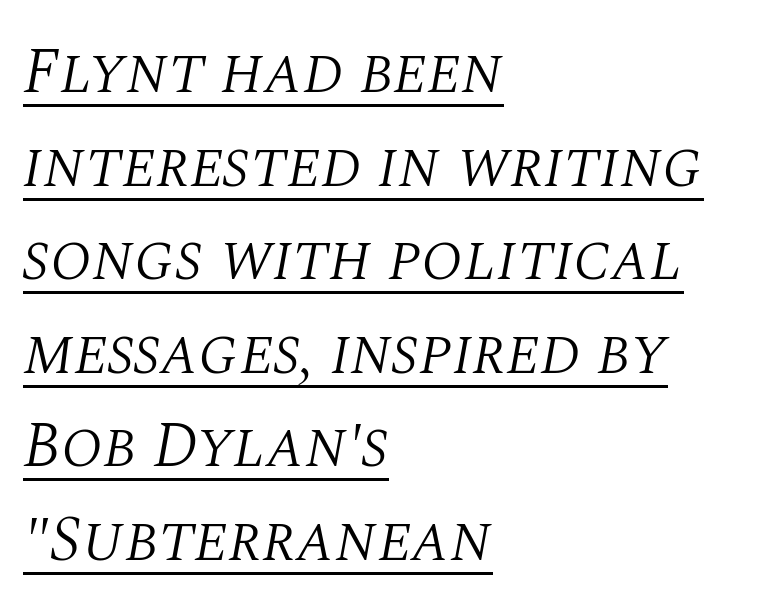
The image shows 65 px light serif type, italic (leaning right); set left-aligned, normal line spacing (1.44x), normal letter spacing, underlined; medium stroke contrast and a large x-height.
